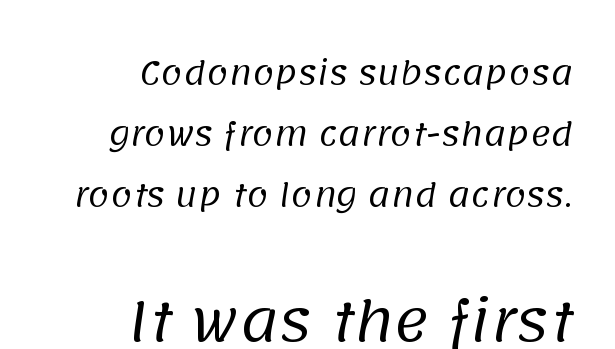
{"serif": "no", "bold": "no", "weight": "regular", "width": "normal", "stroke_contrast": "low", "x_height": "large", "monospaced": "no", "underline": "no", "align": "right", "line_spacing": "loose", "line_spacing_ratio": 1.97, "letter_spacing": "normal", "letter_spacing_em": 0.0, "larger_block": "second", "size_ratio": 1.74, "glyph_px": 54}
